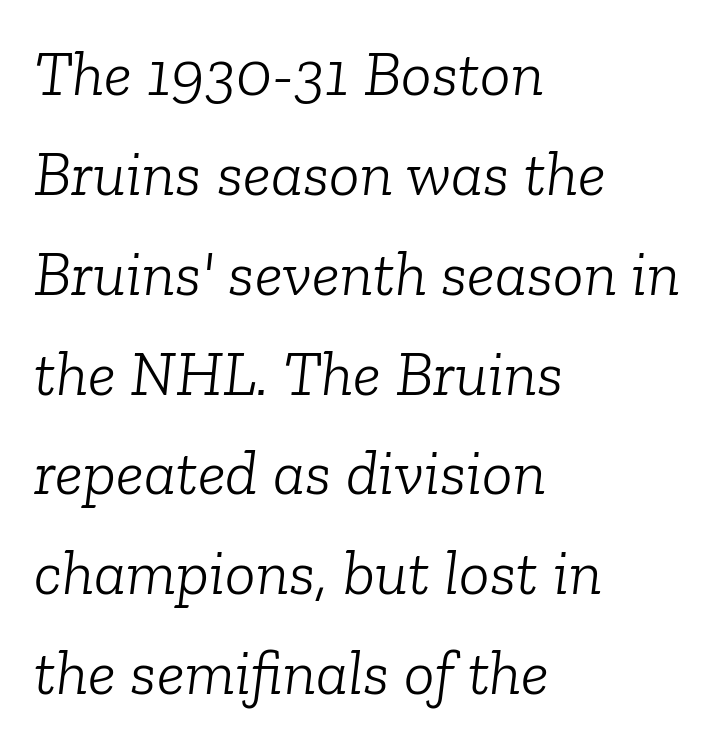
Think of a printed novel: that variable character pitch is what you see here. Compared with typical paragraphs, the rows here are spaced about the same. A student would call this left alignment; a typographer would say flush left, rag right. Just letters on the line, the space beneath them empty. Characters are canted at an angle relative to the baseline's perpendicular.
